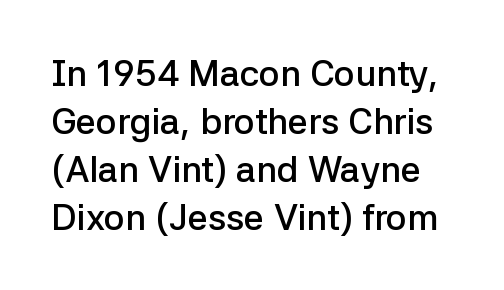
The tracking reads as untouched default to a designer's eye. Character widths vary here, with narrow letters taking less room than wide ones. Check under the words: just untouched page. Style check: upright. Unlike a traditional serif, this face leaves its strokes unadorned. I'd describe the lettering as semibold — firm but not a full bold.
